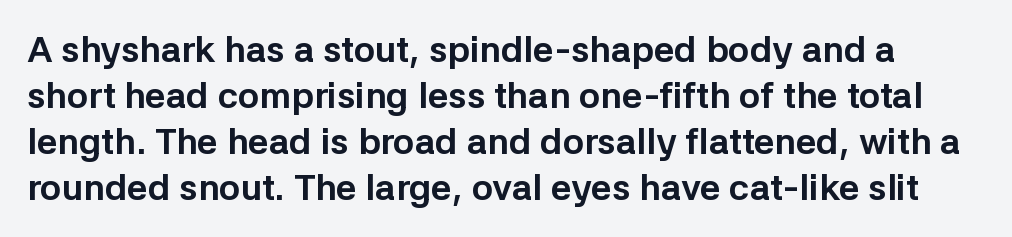
{"serif": "no", "italic": "no", "bold": "yes", "weight": "bold", "width": "normal", "stroke_contrast": "low", "x_height": "medium", "monospaced": "no", "underline": "no", "line_spacing": "normal", "line_spacing_ratio": 1.28, "letter_spacing": "normal", "letter_spacing_em": 0.0, "glyph_px": 36}
